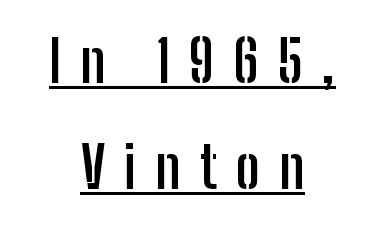
Nope, not italic — everything's standing straight. Like a heading marked for emphasis, these lines bear an underscore. Short and long lines alike share a common midpoint. The face used here is rendered with a markedly widened letterfit.
